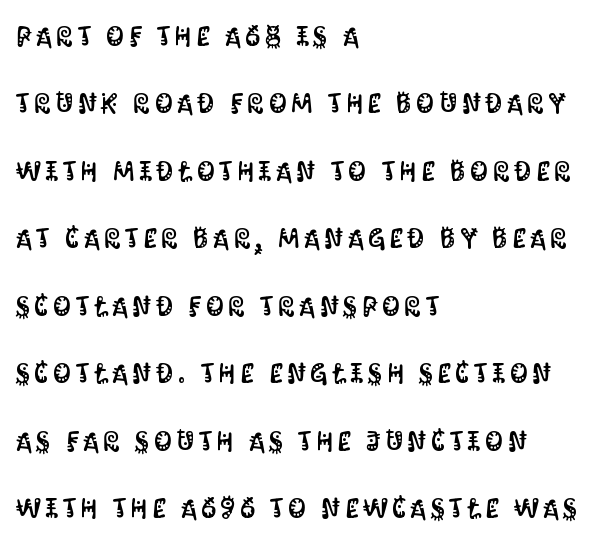
The image shows 28 px condensed sans-serif type, upright; set left-aligned, loose line spacing (2.41x), not underlined; medium stroke contrast and a large x-height.
